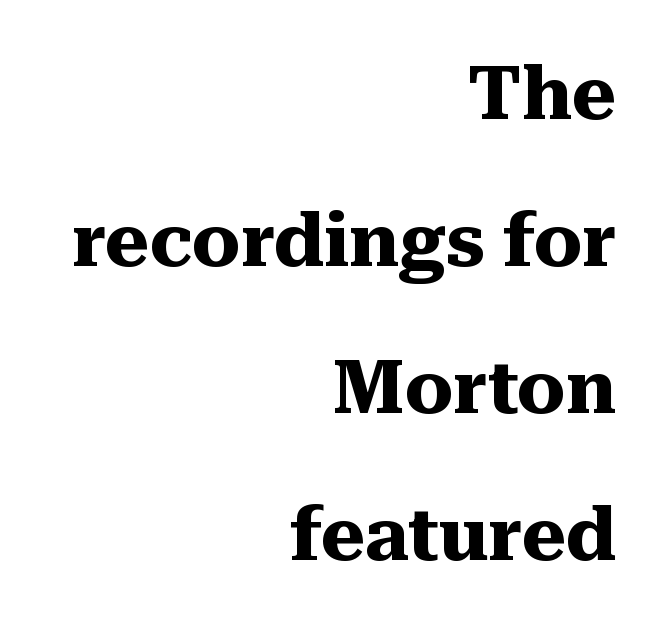
The image shows 75 px heavy serif type, upright; set right-aligned, loose line spacing (1.96x), normal letter spacing, not underlined; medium stroke contrast and a medium x-height.
